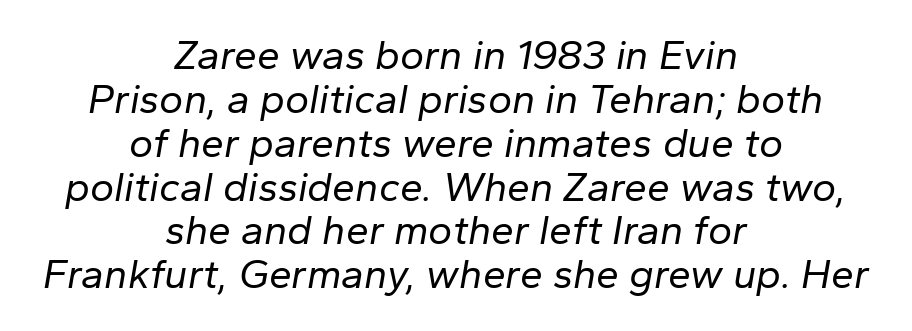
The specimen omits any rule beneath the text block's lines. When letters slant like this, we call the style italic. Looks like regular typesetting: each glyph gets only the width it needs. This rendering uses center alignment, leaving both contours irregular but symmetric.
